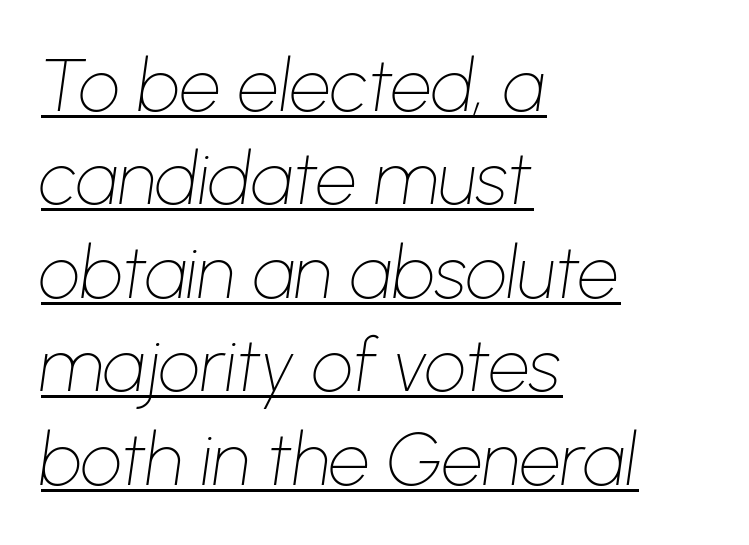
{"italic": "yes", "lean": "right", "slant_degrees": 8, "bold": "no", "weight": "thin", "width": "normal", "stroke_contrast": "low", "x_height": "medium", "monospaced": "no", "underline": "yes", "align": "left", "line_spacing": "normal", "line_spacing_ratio": 1.28, "letter_spacing": "normal", "letter_spacing_em": 0.0, "glyph_px": 73}
